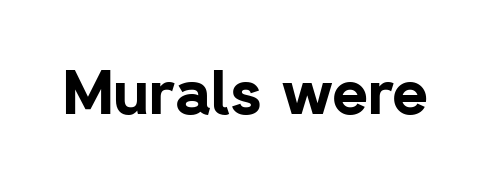
{"serif": "no", "italic": "no", "bold": "yes", "weight": "bold", "width": "normal", "stroke_contrast": "low", "x_height": "medium", "monospaced": "no", "underline": "no", "letter_spacing": "normal", "letter_spacing_em": 0.0, "glyph_px": 62}
